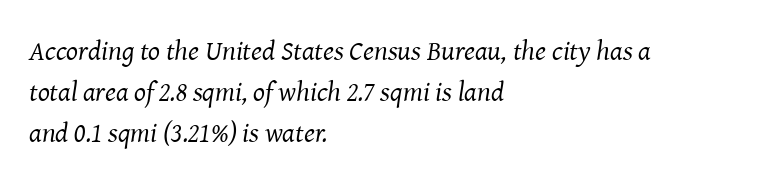
The image shows 28 px regular-weight serif type, italic (leaning right); set left-aligned, normal line spacing (1.46x), normal letter spacing, not underlined; medium stroke contrast and a medium x-height.
